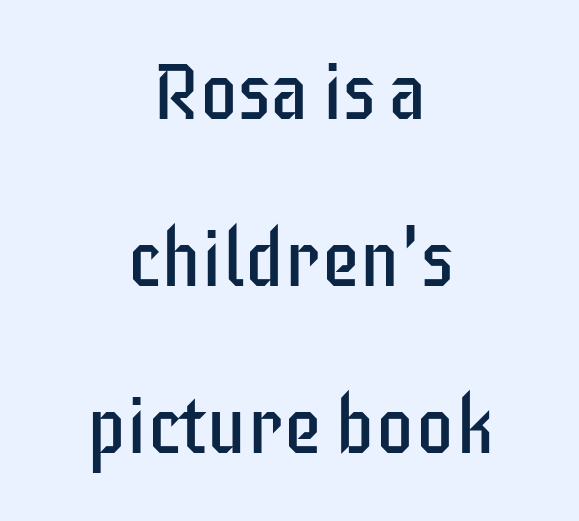
{"serif": "no", "italic": "no", "bold": "no", "weight": "regular", "width": "condensed", "stroke_contrast": "low", "x_height": "large", "monospaced": "no", "underline": "no", "align": "center", "line_spacing": "loose", "line_spacing_ratio": 2.14, "letter_spacing": "normal", "letter_spacing_em": 0.0, "glyph_px": 78}
